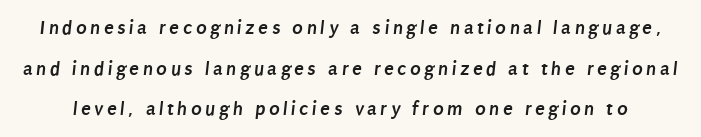
{"bold": "yes", "underline": "no", "line_spacing": "loose", "line_spacing_ratio": 2.03, "glyph_px": 20}
